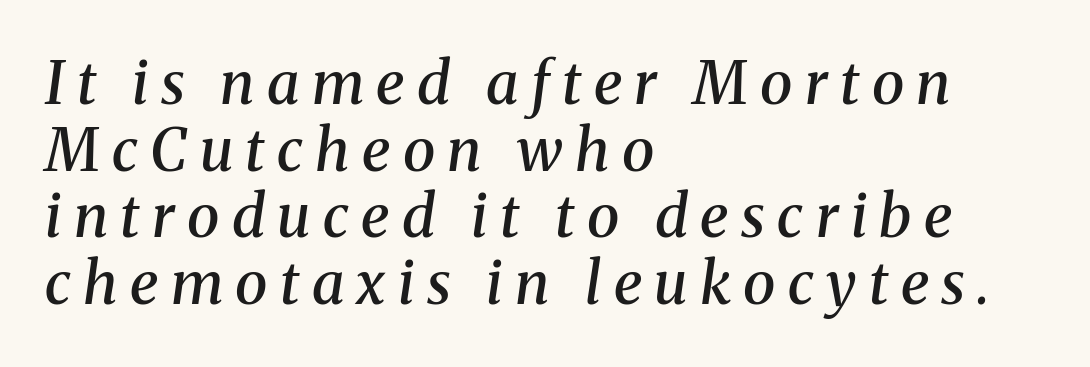
The space directly below the letters is spotless. Each letter keeps its own natural width here, so spacing adapts to shape. Semibold letterforms, between regular and bold. Is the type slanted? Yes — the strokes lean at a clear angle. The type family on display is of the serif kind. Line beginnings align vertically; line endings do not.
